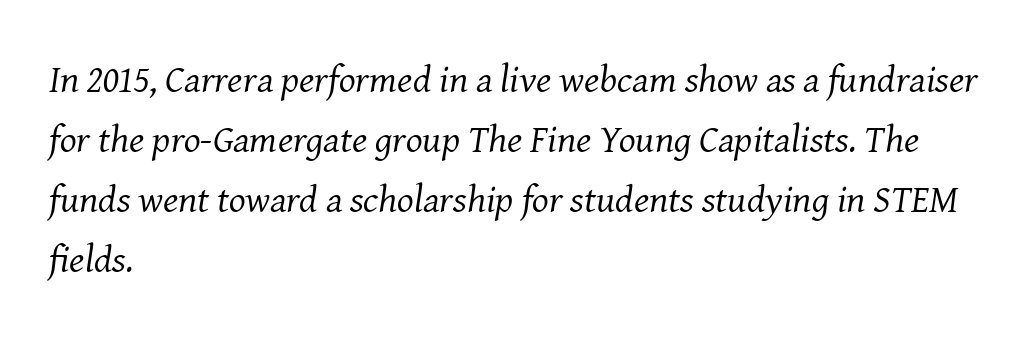
Evenly set lines give the paragraph a standard silhouette. This is oblique type, the kind used for emphasis or titles. These lines keep a tight, regular rhythm from letter to letter. Weight: not bold — regular or lighter. This rendering features lettering with no underline. A classic flush-left, rag-right setting is used for this passage.
